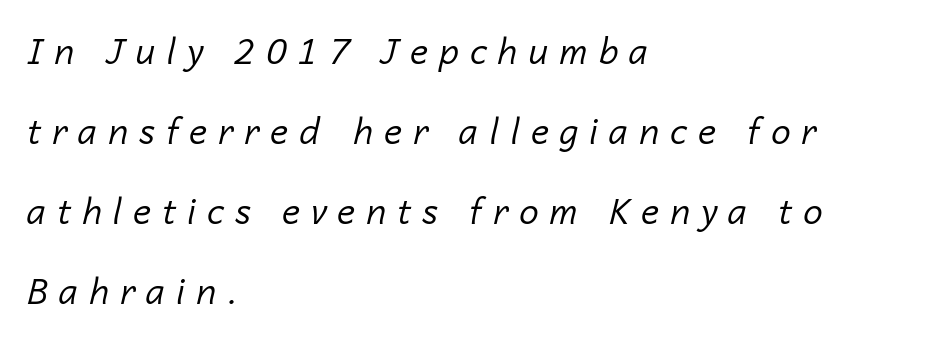
{"italic": "yes", "lean": "right", "slant_degrees": 14, "bold": "no", "weight": "regular", "width": "normal", "stroke_contrast": "low", "x_height": "medium", "monospaced": "no", "underline": "no", "align": "left", "line_spacing": "loose", "line_spacing_ratio": 2.29, "letter_spacing": "wide", "letter_spacing_em": 0.32, "glyph_px": 35}
